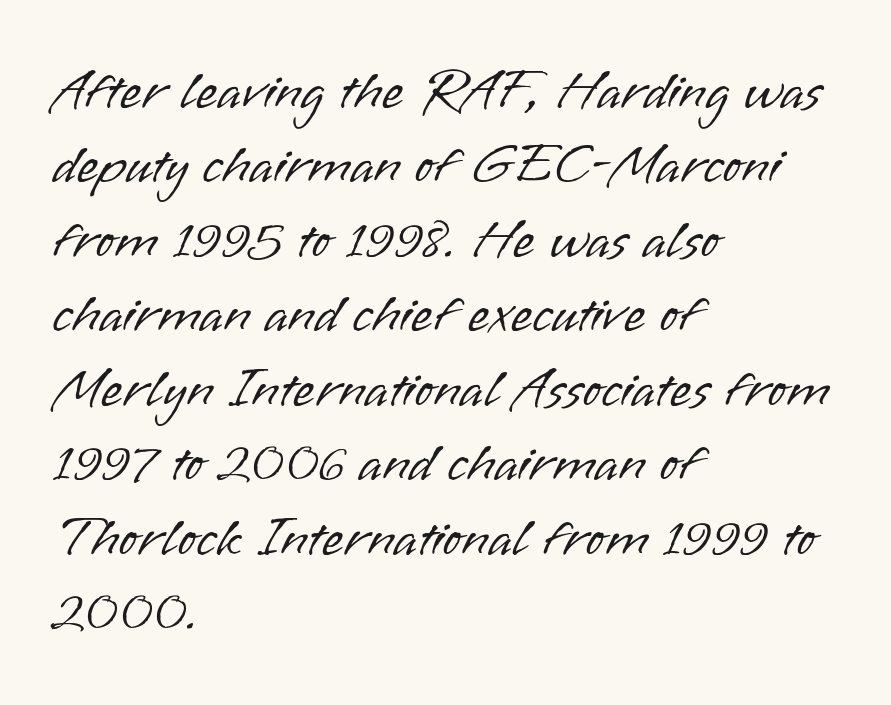
{"serif": "no", "bold": "no", "weight": "light", "width": "normal", "stroke_contrast": "low", "x_height": "small", "monospaced": "no", "underline": "no", "align": "left", "line_spacing": "normal", "line_spacing_ratio": 1.33, "letter_spacing": "normal", "letter_spacing_em": 0.0, "glyph_px": 56}
